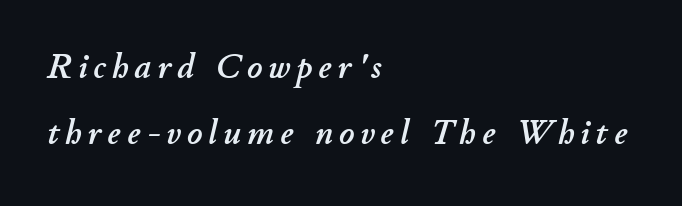
{"italic": "yes", "lean": "right", "slant_degrees": 11, "width": "normal", "stroke_contrast": "low", "x_height": "small", "monospaced": "no", "underline": "no", "align": "left", "line_spacing_ratio": 1.83, "glyph_px": 36}
